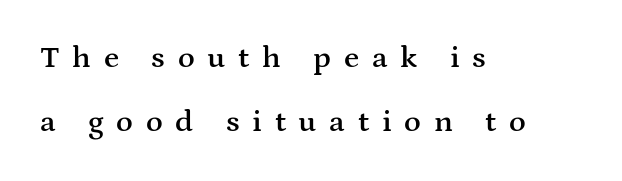
{"serif": "yes", "italic": "no", "bold": "semi", "weight": "semibold", "width": "wide", "stroke_contrast": "medium", "x_height": "medium", "monospaced": "no", "underline": "no", "align": "left", "line_spacing": "loose", "line_spacing_ratio": 2.08, "letter_spacing": "wide", "letter_spacing_em": 0.41, "glyph_px": 31}
